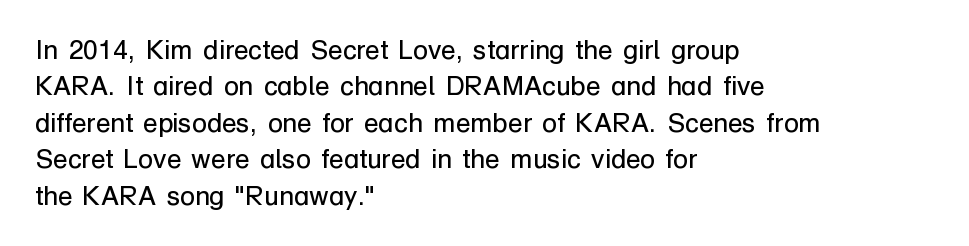
The image shows 27 px text type, upright; set left-aligned, normal line spacing (1.35x), normal letter spacing, not underlined.
